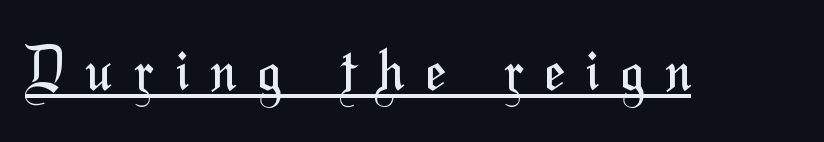
Q: Is the text bold? A: No.
Q: Is the typeface a serif or a sans-serif typeface? A: Sans-serif.
Q: Is the text underlined? A: Yes.
Q: Is the spacing between letters normal or unusually wide? A: Unusually wide.
Q: Width (condensed, normal, or wide)? A: Condensed.
Q: Stroke contrast? A: Medium.
Q: x-height? A: Medium.
Q: Monospaced? A: No.
